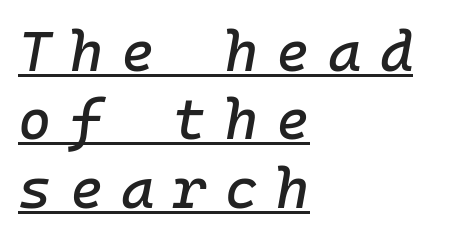
{"italic": "yes", "lean": "right", "slant_degrees": 10, "width": "normal", "stroke_contrast": "low", "x_height": "medium", "monospaced": "yes", "underline": "yes", "align": "left", "line_spacing_ratio": 1.2, "letter_spacing": "wide", "letter_spacing_em": 0.32, "glyph_px": 57}
